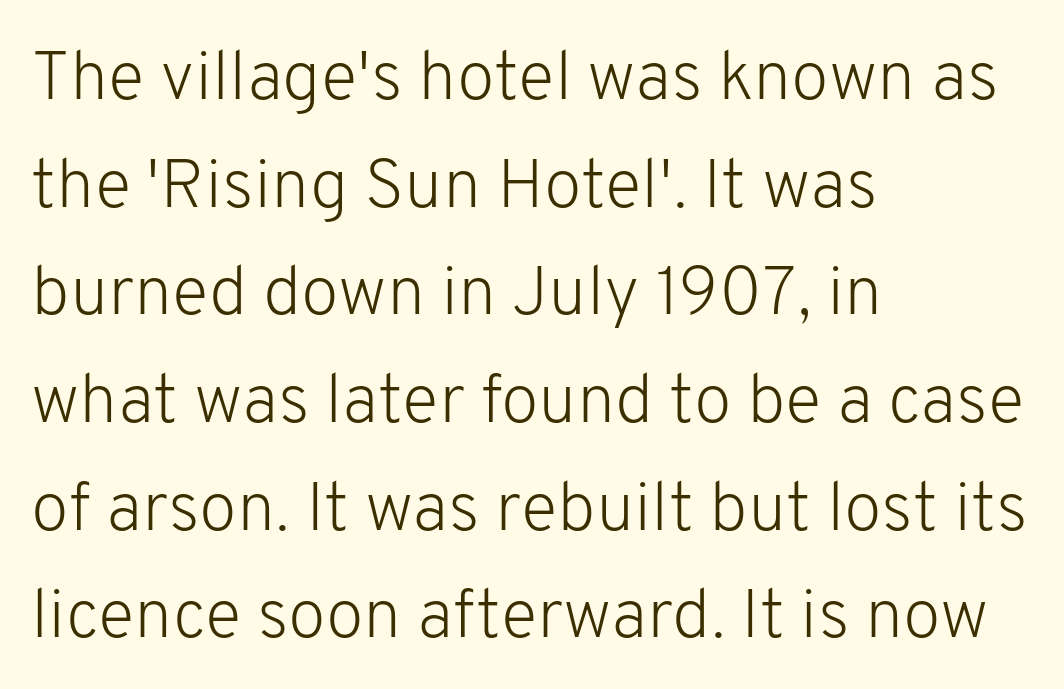
The image shows 69 px light sans-serif type, upright; set left-aligned, normal line spacing (1.56x), normal letter spacing, not underlined; low stroke contrast and a medium x-height.
